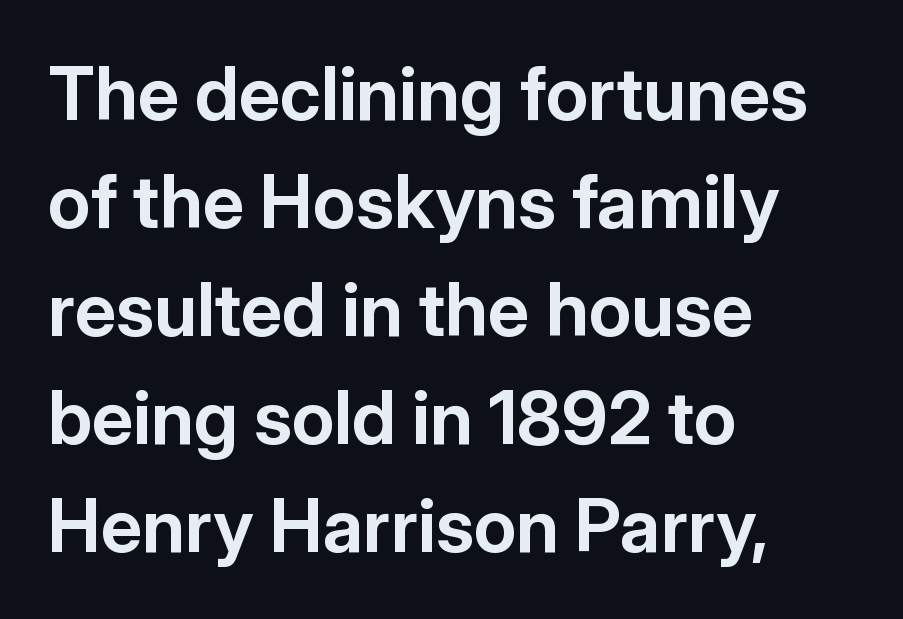
{"serif": "no", "italic": "no", "bold": "yes", "weight": "bold", "width": "normal", "stroke_contrast": "low", "x_height": "medium", "monospaced": "no", "underline": "no", "align": "left", "line_spacing": "normal", "line_spacing_ratio": 1.46, "letter_spacing": "normal", "letter_spacing_em": 0.0, "glyph_px": 74}
